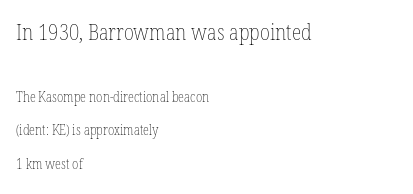
Q: Is the text bold? A: No.
Q: Is the text italic (slanted)? A: No, it is upright.
Q: Is the text underlined? A: No.
Q: How is the paragraph aligned? A: Left-aligned.
Q: Is the spacing between letters normal or unusually wide? A: Normal.
Q: Is the spacing between lines tight, normal or loose? A: Loose.
Q: Which block of text is set in a larger size, the first (top) or the second (bottom)? A: The first (top) one.
